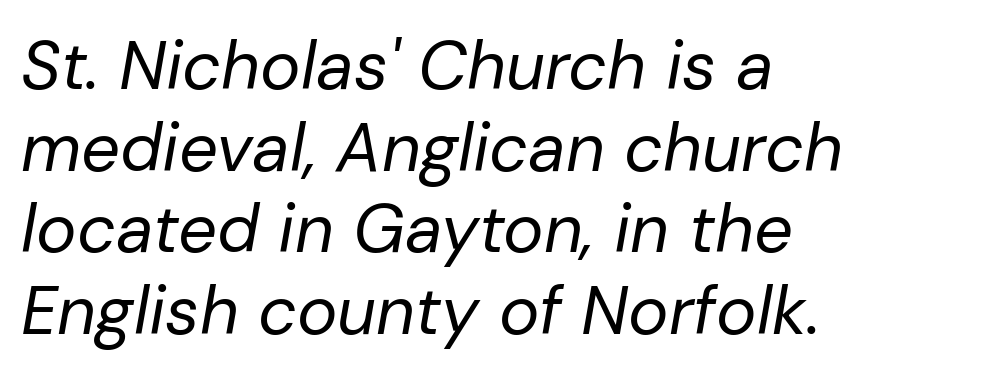
The image shows 68 px regular-weight type, italic (leaning right); set left-aligned, line spacing 1.2x, normal letter spacing, not underlined; low stroke contrast and a medium x-height.
